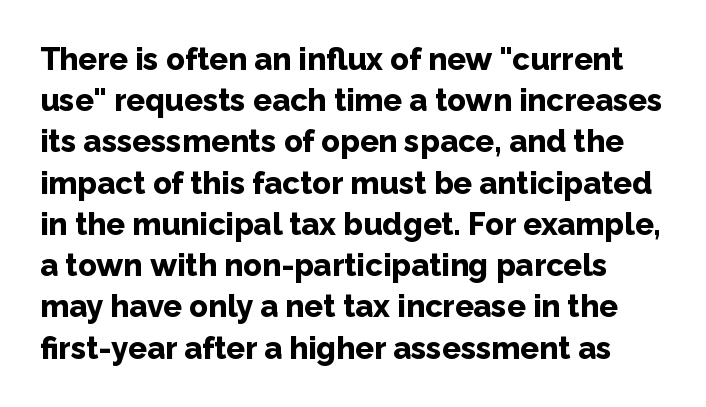
Q: Is the text bold? A: Yes.
Q: Is the text italic (slanted)? A: No, it is upright.
Q: Is the typeface a serif or a sans-serif typeface? A: Sans-serif.
Q: Is the text underlined? A: No.
Q: Is the spacing between letters normal or unusually wide? A: Normal.
Q: Is the spacing between lines tight, normal or loose? A: Normal.
Q: Width (condensed, normal, or wide)? A: Normal.
Q: Stroke contrast? A: Low.
Q: x-height? A: Medium.
Q: Monospaced? A: No.
